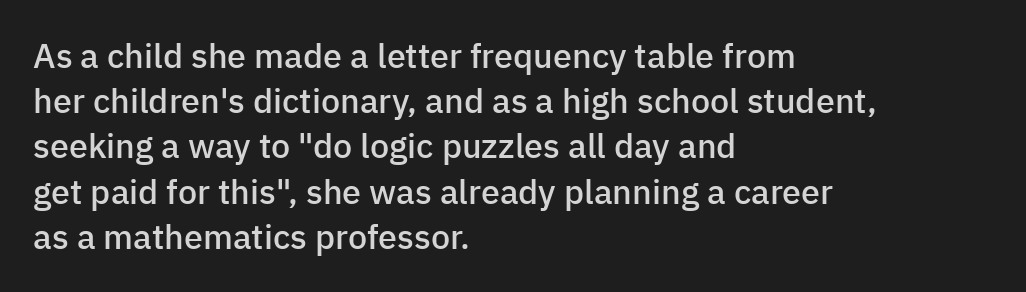
{"serif": "no", "italic": "no", "bold": "semi", "weight": "semibold", "width": "normal", "stroke_contrast": "low", "x_height": "medium", "monospaced": "no", "underline": "no", "align": "left", "line_spacing": "normal", "line_spacing_ratio": 1.33, "letter_spacing": "normal", "letter_spacing_em": 0.0, "glyph_px": 34}
